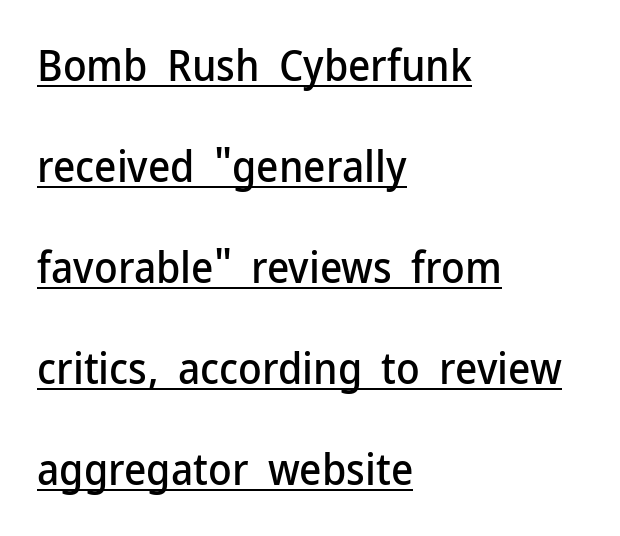
The typeface chosen for these lines omits serifs. Is the block centered? No — it sits flush against the left margin. How are the letters spaced? Ordinarily, with no added tracking. The font's upright variant was chosen for this text.
